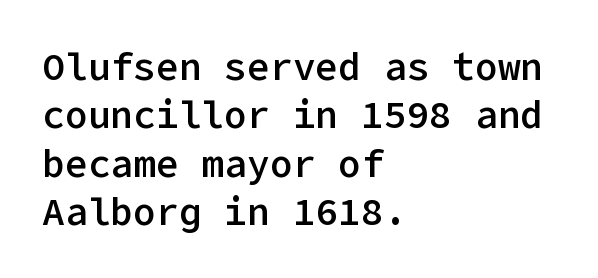
The image shows 38 px semibold sans-serif type, upright; set left-aligned, normal line spacing (1.27x), normal letter spacing, not underlined; low stroke contrast and a medium x-height.
